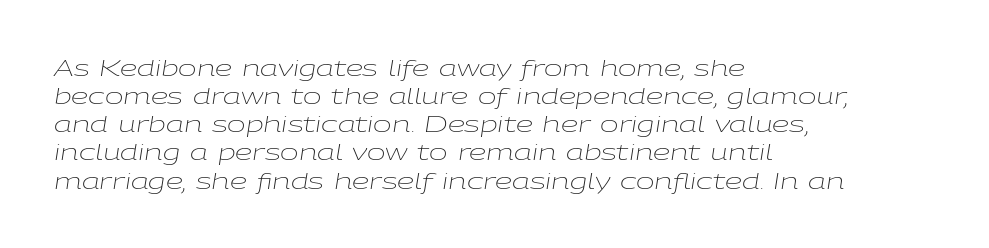
{"italic": "yes", "lean": "right", "slant_degrees": 9, "bold": "no", "underline": "no", "align": "left", "line_spacing": "normal", "line_spacing_ratio": 1.28, "letter_spacing": "normal", "letter_spacing_em": 0.0, "glyph_px": 22}
